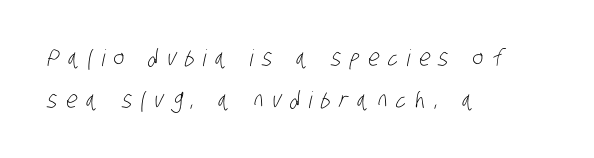
{"bold": "no", "underline": "no", "align": "left", "line_spacing_ratio": 1.82, "letter_spacing": "wide", "letter_spacing_em": 0.39, "glyph_px": 23}
